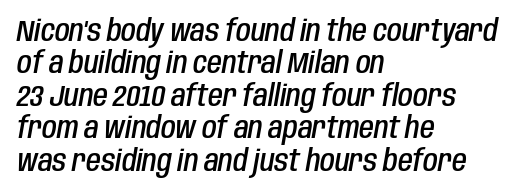
Q: Is the text bold? A: Semi-bold.
Q: Is the text italic (slanted)? A: Yes, it leans right by about 10 degrees.
Q: Is the text underlined? A: No.
Q: How is the paragraph aligned? A: Left-aligned.
Q: Is the spacing between letters normal or unusually wide? A: Normal.
Q: Is the spacing between lines tight, normal or loose? A: Tight.
Q: Width (condensed, normal, or wide)? A: Condensed.
Q: Stroke contrast? A: Low.
Q: x-height? A: Large.
Q: Monospaced? A: No.
